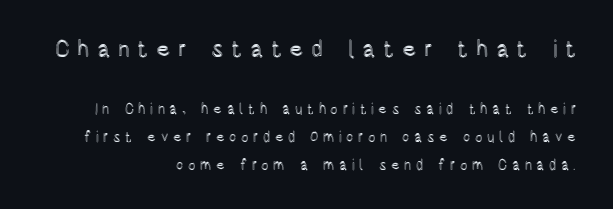
{"italic": "no", "underline": "no", "align": "right", "line_spacing": "loose", "line_spacing_ratio": 1.99, "letter_spacing": "wide", "letter_spacing_em": 0.32, "larger_block": "first", "size_ratio": 1.64, "glyph_px": 23}
